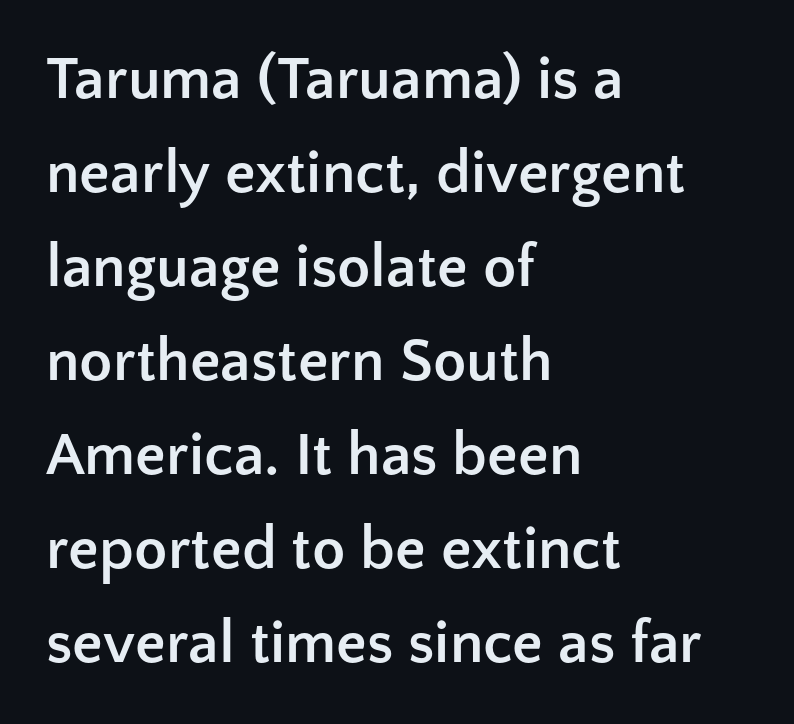
{"serif": "no", "italic": "no", "bold": "yes", "weight": "semibold", "width": "normal", "stroke_contrast": "low", "x_height": "medium", "monospaced": "no", "underline": "no", "align": "left", "line_spacing": "normal", "line_spacing_ratio": 1.54, "letter_spacing": "normal", "letter_spacing_em": 0.0, "glyph_px": 61}
